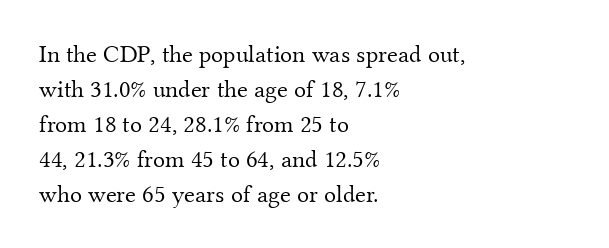
The image shows 25 px text type, upright; set left-aligned, normal line spacing (1.4x), normal letter spacing, not underlined.
